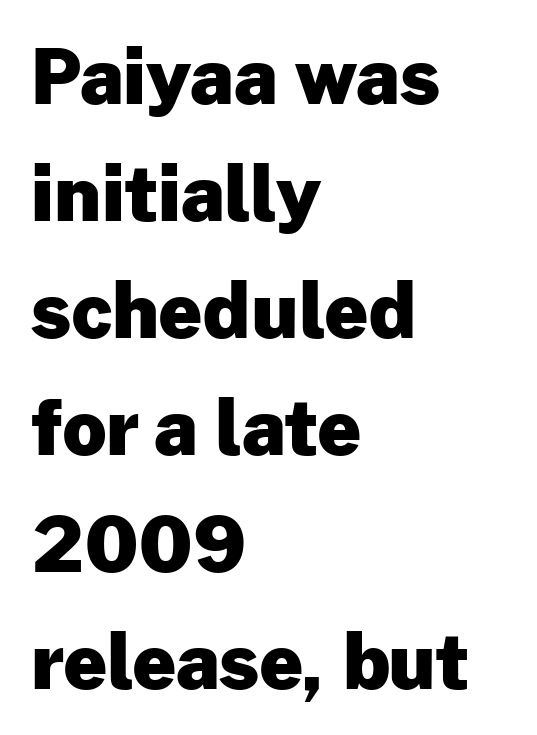
{"serif": "no", "italic": "no", "bold": "yes", "weight": "heavy", "width": "normal", "stroke_contrast": "low", "x_height": "medium", "monospaced": "no", "underline": "no", "align": "left", "line_spacing": "normal", "line_spacing_ratio": 1.54, "letter_spacing": "normal", "letter_spacing_em": 0.0, "glyph_px": 76}
